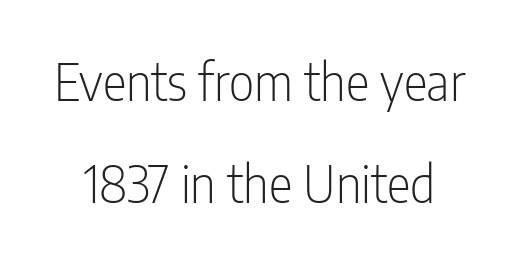
The image shows 50 px light, condensed sans-serif type, upright; set loose line spacing (2.05x), normal letter spacing, not underlined; low stroke contrast and a medium x-height.
